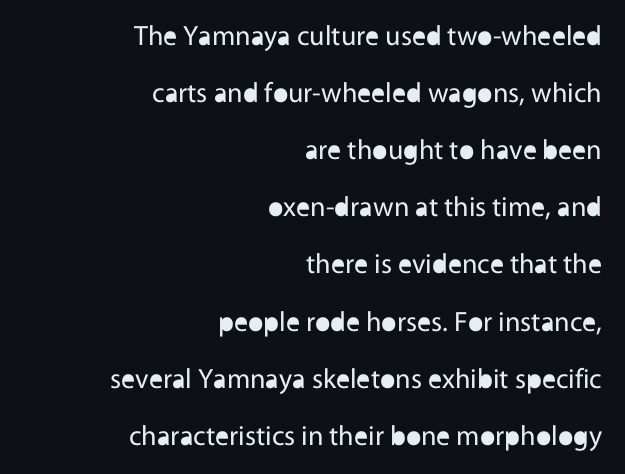
Q: Is the text bold? A: No.
Q: Is the text italic (slanted)? A: No, it is upright.
Q: Is the typeface a serif or a sans-serif typeface? A: Sans-serif.
Q: Is the text underlined? A: No.
Q: How is the paragraph aligned? A: Right-aligned.
Q: Is the spacing between letters normal or unusually wide? A: Normal.
Q: Is the spacing between lines tight, normal or loose? A: Loose.
Q: Width (condensed, normal, or wide)? A: Normal.
Q: x-height? A: Medium.
Q: Monospaced? A: No.
